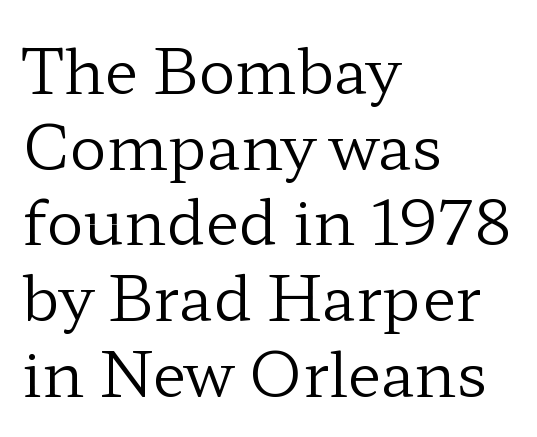
{"serif": "yes", "italic": "no", "bold": "no", "weight": "regular", "width": "wide", "stroke_contrast": "low", "x_height": "medium", "monospaced": "no", "underline": "no", "align": "left", "line_spacing_ratio": 1.22, "letter_spacing": "normal", "letter_spacing_em": 0.0, "glyph_px": 62}
